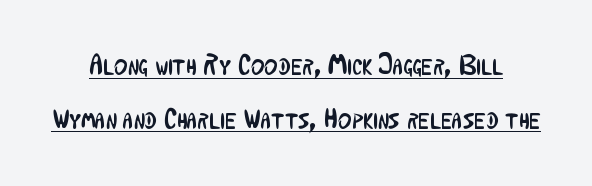
{"serif": "no", "italic": "no", "bold": "no", "weight": "regular", "width": "condensed", "stroke_contrast": "low", "x_height": "medium", "monospaced": "no", "underline": "yes", "line_spacing_ratio": 1.85, "letter_spacing": "normal", "letter_spacing_em": 0.0, "glyph_px": 29}
